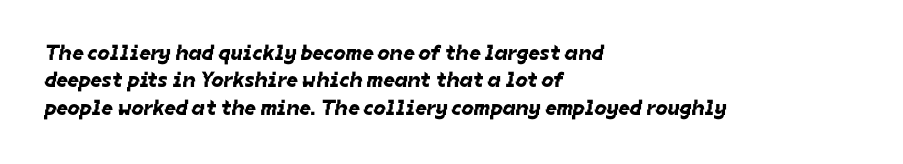
Which margin do the lines hug? The left one — the right edge is uneven. The space directly below the letters is spotless. Spacing between characters is what you'd get straight out of the box.
